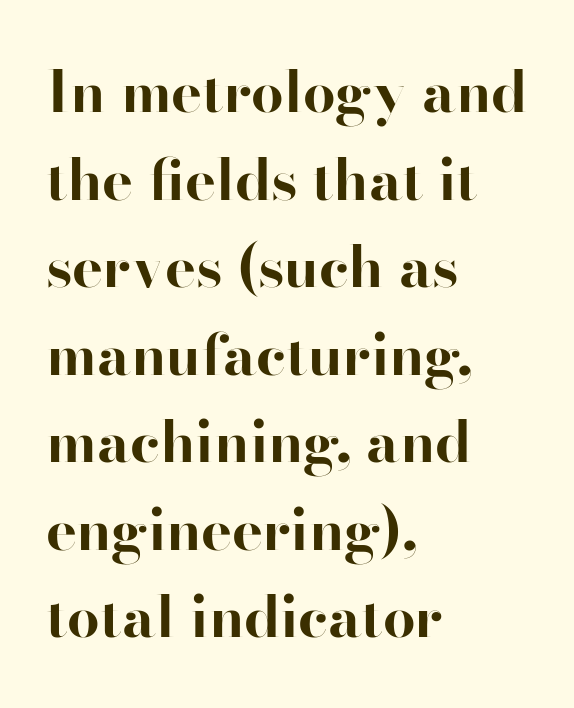
{"serif": "yes", "italic": "no", "bold": "yes", "weight": "bold", "width": "normal", "stroke_contrast": "high", "x_height": "small", "monospaced": "no", "underline": "no", "align": "left", "line_spacing": "normal", "line_spacing_ratio": 1.51, "letter_spacing": "normal", "letter_spacing_em": 0.0, "glyph_px": 58}
